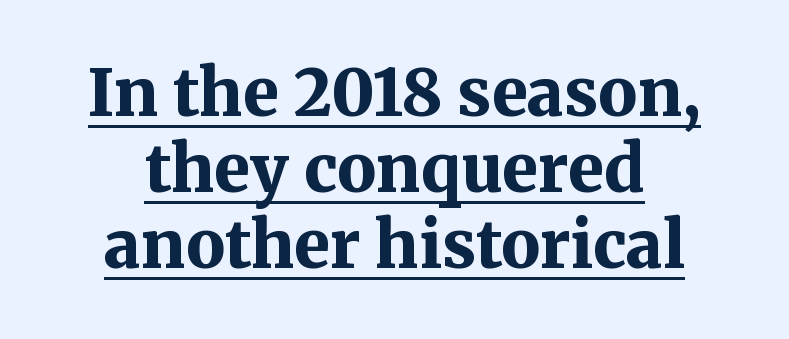
Q: Is the text bold? A: Yes.
Q: Is the text italic (slanted)? A: No, it is upright.
Q: Is the typeface a serif or a sans-serif typeface? A: Serif.
Q: Is the text underlined? A: Yes.
Q: How is the paragraph aligned? A: Centered.
Q: Is the spacing between letters normal or unusually wide? A: Normal.
Q: Width (condensed, normal, or wide)? A: Normal.
Q: Stroke contrast? A: Medium.
Q: x-height? A: Medium.
Q: Monospaced? A: No.
